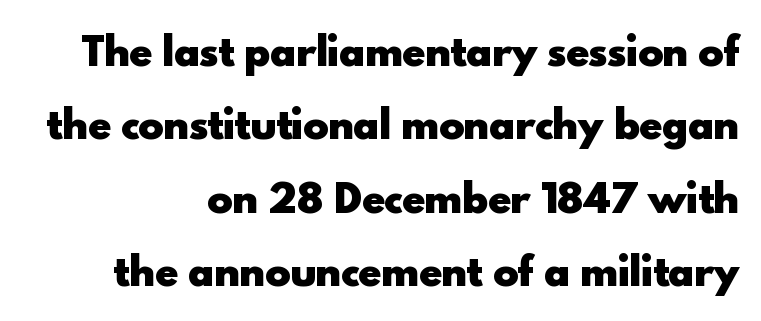
The image shows 38 px heavy sans-serif type, upright; set right-aligned, loose line spacing (1.93x), normal letter spacing, not underlined; a small x-height.
